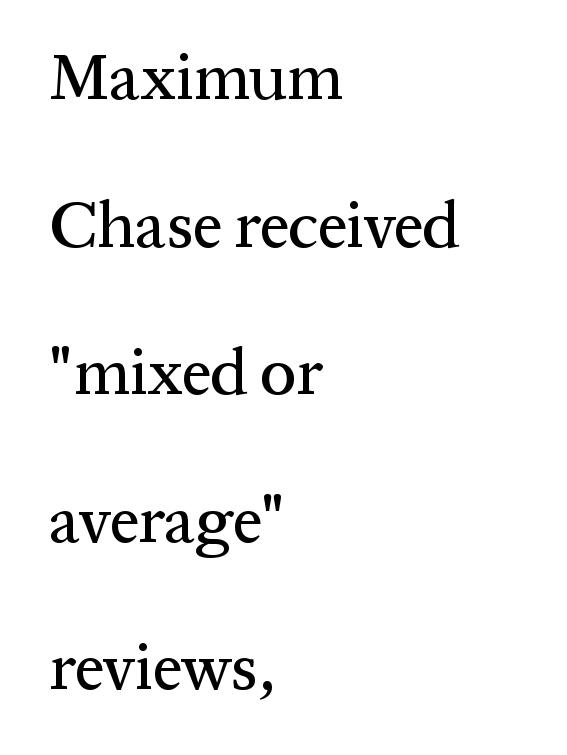
{"serif": "yes", "italic": "no", "width": "normal", "stroke_contrast": "medium", "x_height": "medium", "monospaced": "no", "underline": "no", "align": "left", "line_spacing": "loose", "line_spacing_ratio": 2.27, "letter_spacing": "normal", "letter_spacing_em": 0.0, "glyph_px": 65}
